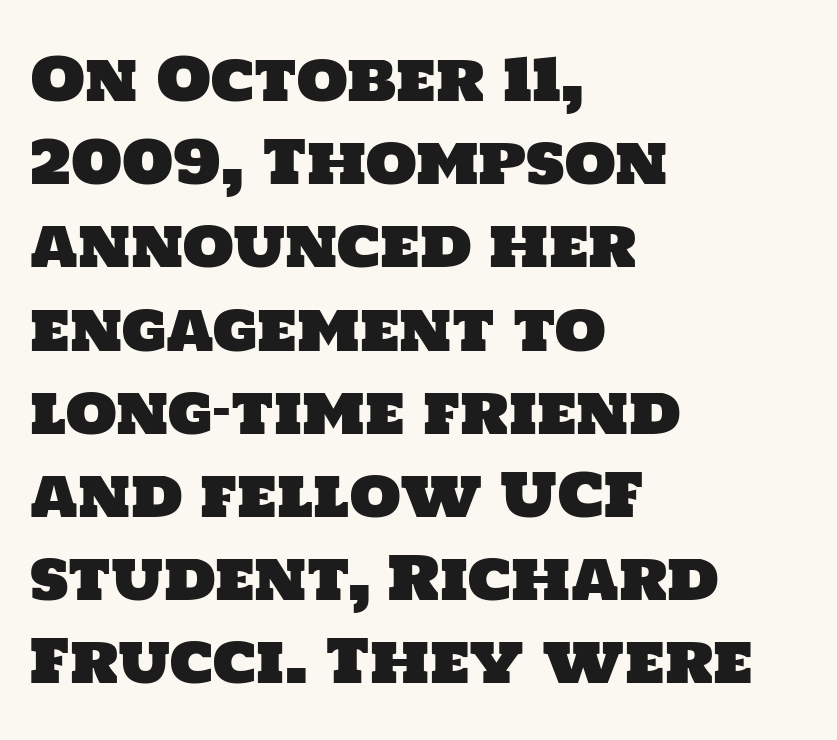
Q: Is the typeface a serif or a sans-serif typeface? A: Sans-serif.
Q: Is the text underlined? A: No.
Q: How is the paragraph aligned? A: Left-aligned.
Q: Is the spacing between letters normal or unusually wide? A: Normal.
Q: Is the spacing between lines tight, normal or loose? A: Normal.
Q: Width (condensed, normal, or wide)? A: Normal.
Q: Stroke contrast? A: Low.
Q: x-height? A: Large.
Q: Monospaced? A: No.
